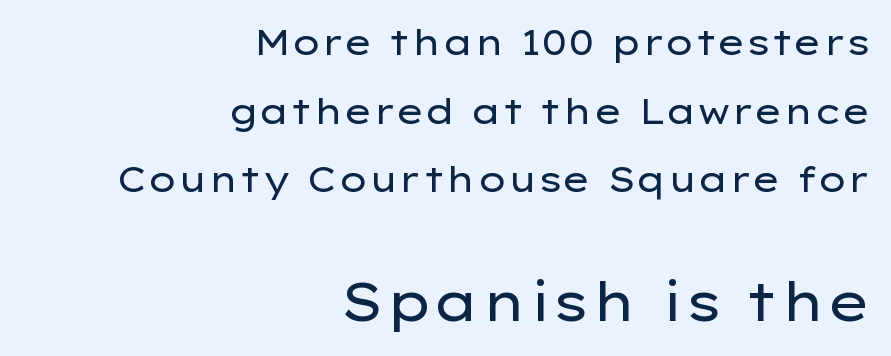
Q: Is the text bold? A: No.
Q: Is the text italic (slanted)? A: No, it is upright.
Q: Is the typeface a serif or a sans-serif typeface? A: Sans-serif.
Q: Is the text underlined? A: No.
Q: How is the paragraph aligned? A: Right-aligned.
Q: Is the spacing between letters normal or unusually wide? A: Normal.
Q: Is the spacing between lines tight, normal or loose? A: Loose.
Q: Which block of text is set in a larger size, the first (top) or the second (bottom)? A: The second (bottom) one.
Q: Width (condensed, normal, or wide)? A: Wide.
Q: Stroke contrast? A: Low.
Q: x-height? A: Medium.
Q: Monospaced? A: No.
